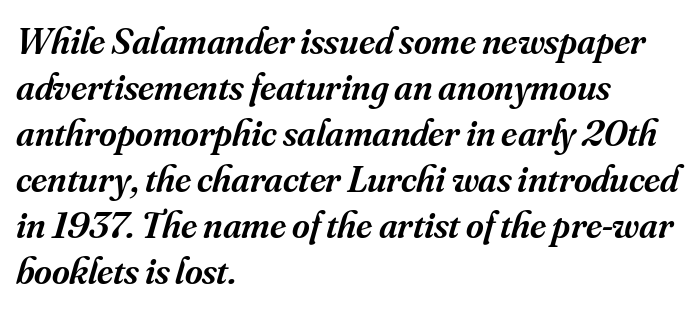
Q: Is the text bold? A: Semi-bold.
Q: Is the text italic (slanted)? A: Yes, it leans right by about 16 degrees.
Q: Is the typeface a serif or a sans-serif typeface? A: Serif.
Q: Is the text underlined? A: No.
Q: How is the paragraph aligned? A: Left-aligned.
Q: Is the spacing between letters normal or unusually wide? A: Normal.
Q: Width (condensed, normal, or wide)? A: Normal.
Q: Stroke contrast? A: Medium.
Q: x-height? A: Small.
Q: Monospaced? A: No.
